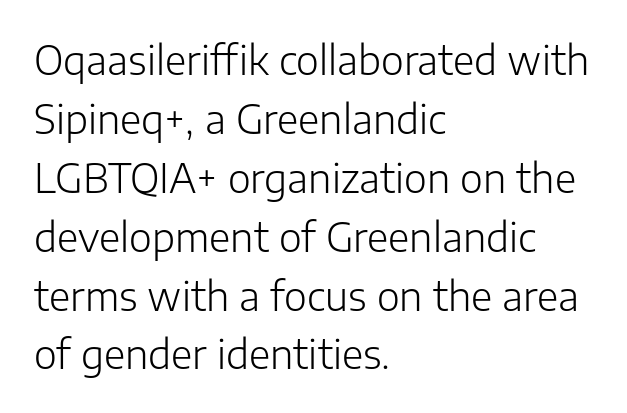
The image shows 39 px light sans-serif type, upright; set left-aligned, normal line spacing (1.51x), normal letter spacing, not underlined; low stroke contrast and a medium x-height.
